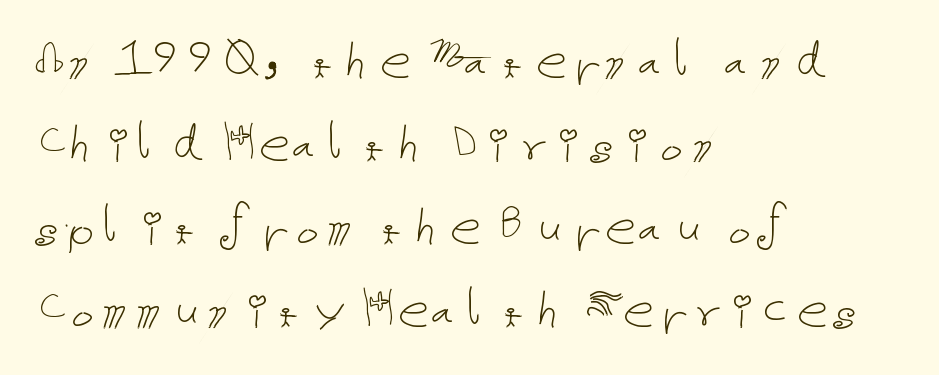
The image shows 62 px thin type, upright; set left-aligned, normal line spacing (1.34x), normal letter spacing, not underlined; low stroke contrast and a medium x-height.
